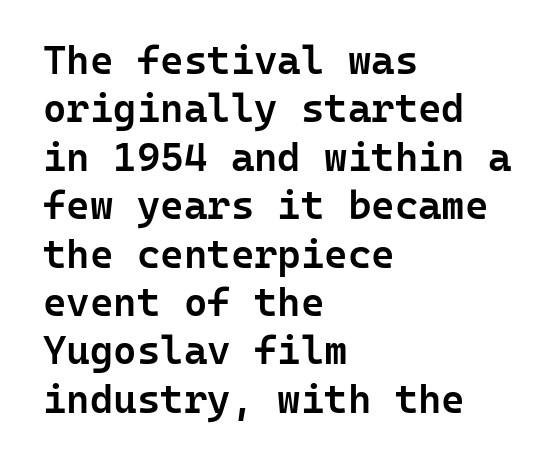
The image shows 40 px semibold sans-serif type, upright, monospaced; set left-aligned, line spacing 1.21x, normal letter spacing, not underlined; low stroke contrast and a medium x-height.
